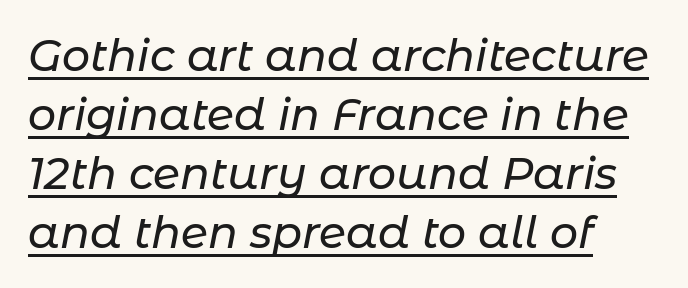
Reading down the column, the eye jumps a familiar distance to each next line. The letters advance in unequal steps, a hallmark of proportional type. The rag falls on the right side of this text block. Looks like someone drew a line under every word here.
